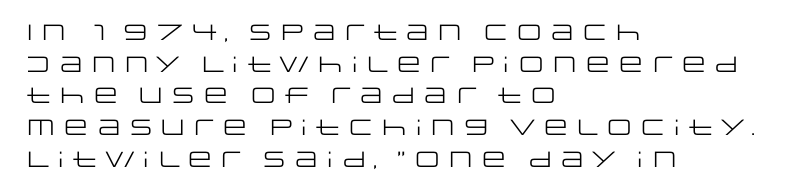
Ordinary non-slanted type is in use. Whoever set this chose a conventional vertical rhythm. Nothing unusual about the tracking: characters are spaced as the font intends. Every row of glyphs begins at an identical x-position on the left.
